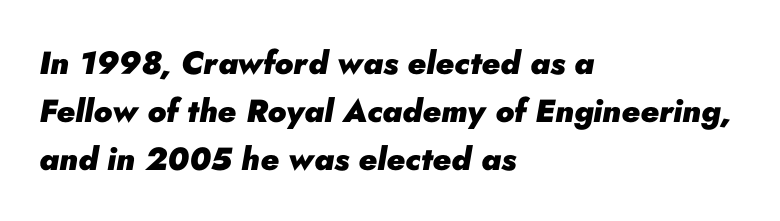
{"italic": "yes", "lean": "right", "slant_degrees": 10, "bold": "yes", "weight": "heavy", "width": "normal", "stroke_contrast": "low", "x_height": "small", "monospaced": "no", "underline": "no", "align": "left", "line_spacing": "normal", "line_spacing_ratio": 1.5, "letter_spacing": "normal", "letter_spacing_em": 0.0, "glyph_px": 32}
